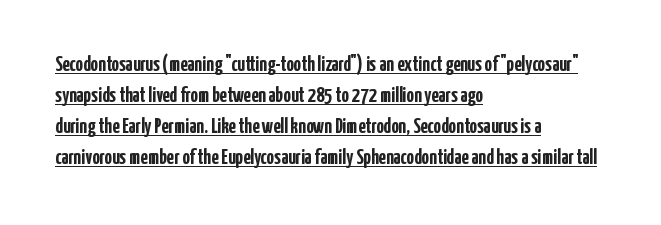
Q: Is the text bold? A: Yes.
Q: Is the text italic (slanted)? A: No, it is upright.
Q: Is the text underlined? A: Yes.
Q: How is the paragraph aligned? A: Left-aligned.
Q: Is the spacing between letters normal or unusually wide? A: Normal.
Q: Is the spacing between lines tight, normal or loose? A: Normal.
